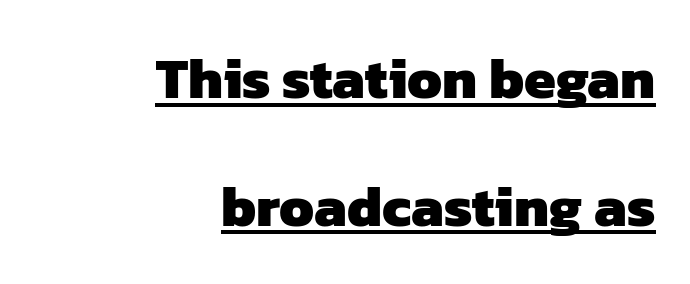
{"serif": "no", "bold": "yes", "weight": "heavy", "width": "normal", "stroke_contrast": "low", "x_height": "medium", "monospaced": "no", "underline": "yes", "align": "right", "line_spacing": "loose", "line_spacing_ratio": 2.24, "letter_spacing": "normal", "letter_spacing_em": 0.0, "glyph_px": 57}
